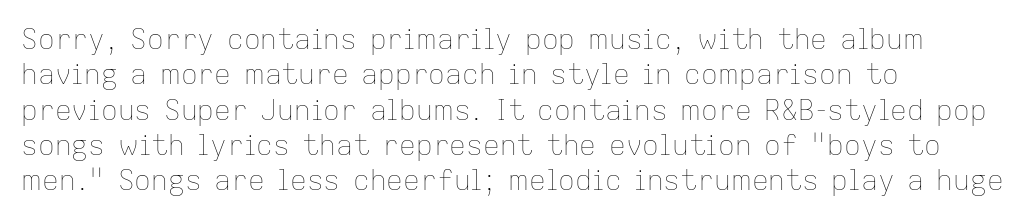
{"italic": "no", "bold": "no", "weight": "thin", "width": "normal", "stroke_contrast": "low", "x_height": "medium", "monospaced": "no", "underline": "no", "align": "left", "line_spacing": "normal", "line_spacing_ratio": 1.26, "letter_spacing": "normal", "letter_spacing_em": 0.0, "glyph_px": 28}
